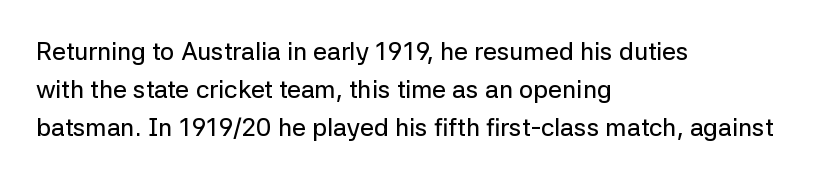
{"italic": "no", "underline": "no", "align": "left", "line_spacing": "normal", "line_spacing_ratio": 1.52, "letter_spacing": "normal", "letter_spacing_em": 0.0, "glyph_px": 25}
